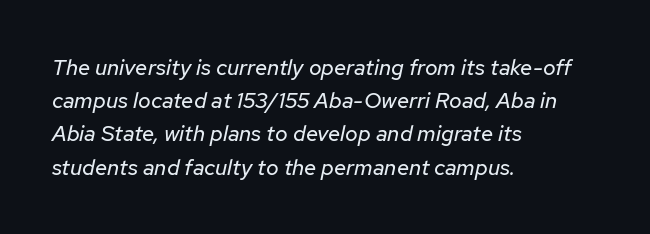
Q: Is the text bold? A: No.
Q: Is the text italic (slanted)? A: Yes, it leans right by about 12 degrees.
Q: Is the text underlined? A: No.
Q: How is the paragraph aligned? A: Left-aligned.
Q: Is the spacing between letters normal or unusually wide? A: Normal.
Q: Is the spacing between lines tight, normal or loose? A: Normal.
